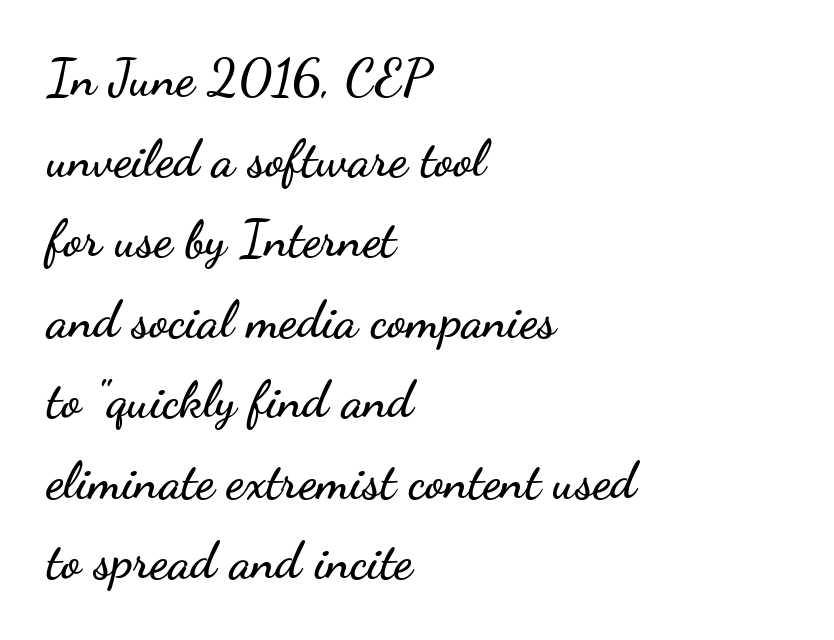
{"serif": "no", "width": "wide", "stroke_contrast": "low", "x_height": "small", "monospaced": "no", "underline": "no", "align": "left", "line_spacing": "normal", "line_spacing_ratio": 1.58, "letter_spacing": "normal", "letter_spacing_em": 0.0, "glyph_px": 51}
